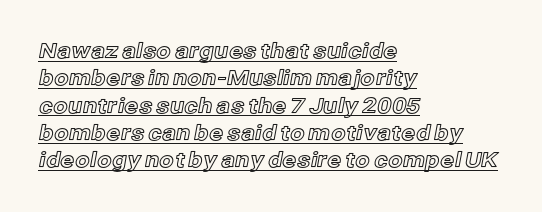
Reading down the block, your eye returns to a fixed left position each line. The gaps between neighbouring characters are ordinary and unremarkable. This block has exactly the height ordinary leading produces. Notice how a bar underscores the lettering throughout.
